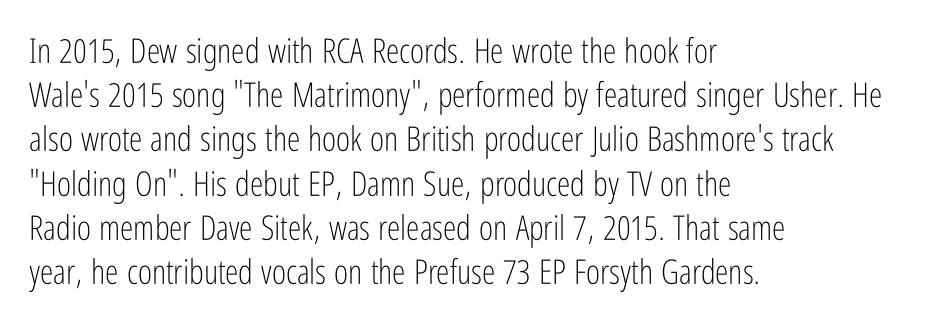
Q: Is the text bold? A: No.
Q: Is the text italic (slanted)? A: No, it is upright.
Q: Is the typeface a serif or a sans-serif typeface? A: Sans-serif.
Q: Is the text underlined? A: No.
Q: How is the paragraph aligned? A: Left-aligned.
Q: Is the spacing between letters normal or unusually wide? A: Normal.
Q: Is the spacing between lines tight, normal or loose? A: Normal.
Q: Width (condensed, normal, or wide)? A: Condensed.
Q: Stroke contrast? A: Low.
Q: x-height? A: Medium.
Q: Monospaced? A: No.
